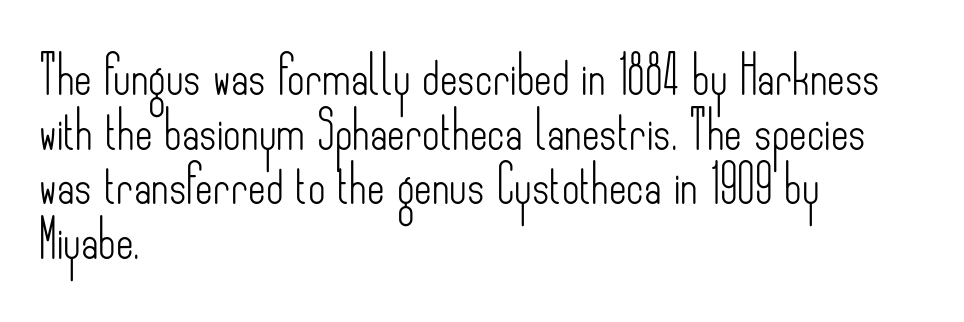
Layout note: lines flush left. Vertically, the passage feels balanced, rows spaced as you'd expect. Bold? No — there's no thickening of the strokes. Unlike italic type, these characters show no tilt at all. The glyphs are unaccompanied by any horizontal stroke below them. Are there feet on the stems? There aren't — it's a sans.
